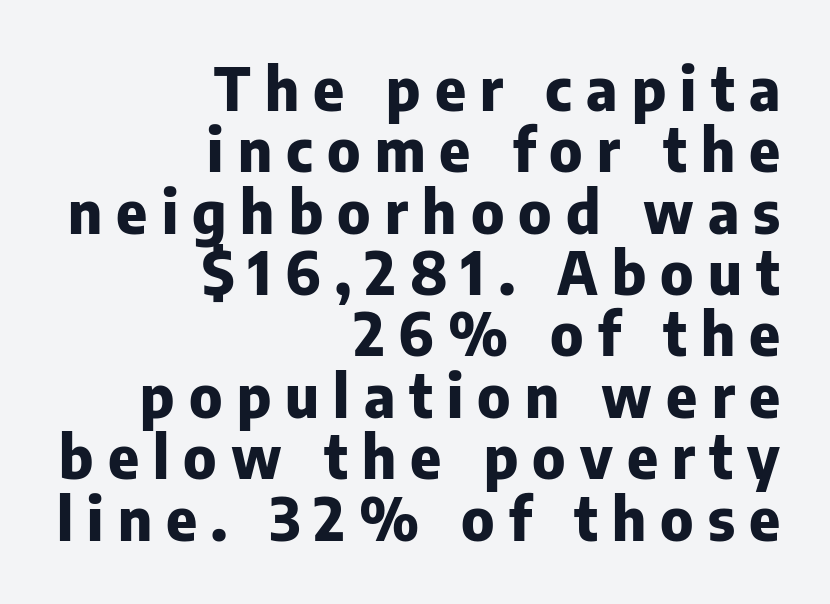
The image shows 59 px heavy sans-serif type, upright; set right-aligned, tight line spacing (1.04x), unusually wide letter spacing (+0.24 em), not underlined; low stroke contrast and a medium x-height.
